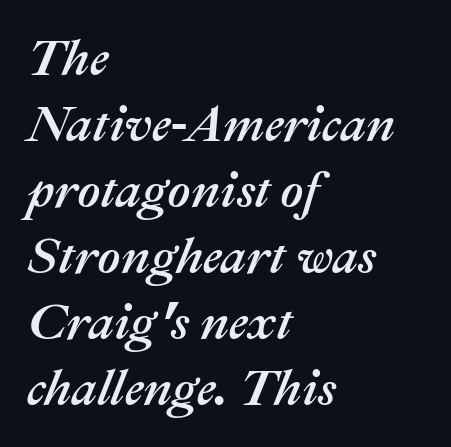
The image shows 50 px text type, italic (leaning right); set left-aligned, normal line spacing (1.32x), normal letter spacing, not underlined; medium stroke contrast and a medium x-height.
